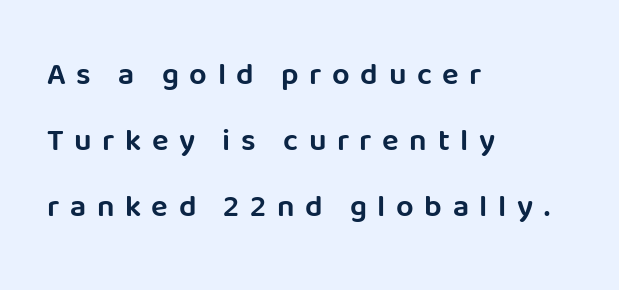
Q: Is the text italic (slanted)? A: No, it is upright.
Q: Is the typeface a serif or a sans-serif typeface? A: Sans-serif.
Q: Is the text underlined? A: No.
Q: How is the paragraph aligned? A: Left-aligned.
Q: Is the spacing between letters normal or unusually wide? A: Unusually wide.
Q: Is the spacing between lines tight, normal or loose? A: Loose.
Q: Width (condensed, normal, or wide)? A: Normal.
Q: Stroke contrast? A: Low.
Q: x-height? A: Large.
Q: Monospaced? A: No.
